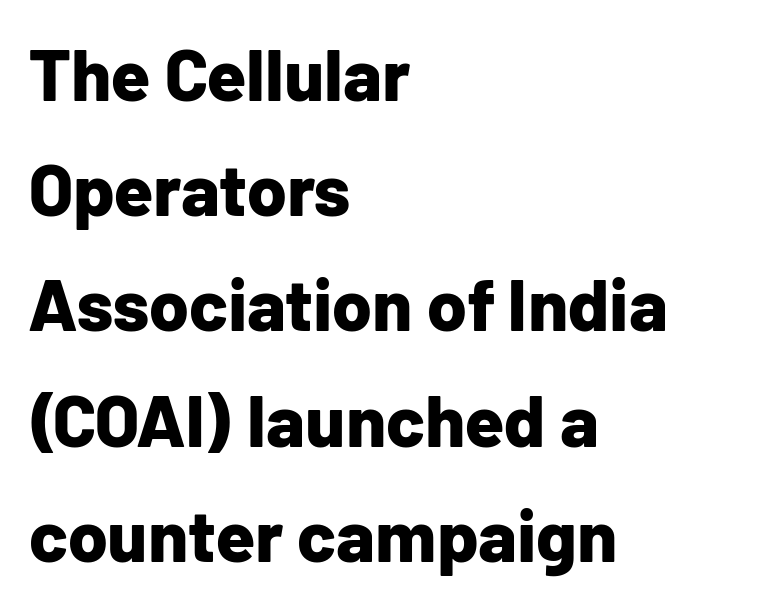
The image shows 72 px bold sans-serif type, upright; set left-aligned, normal line spacing (1.6x), normal letter spacing, not underlined; low stroke contrast and a medium x-height.
